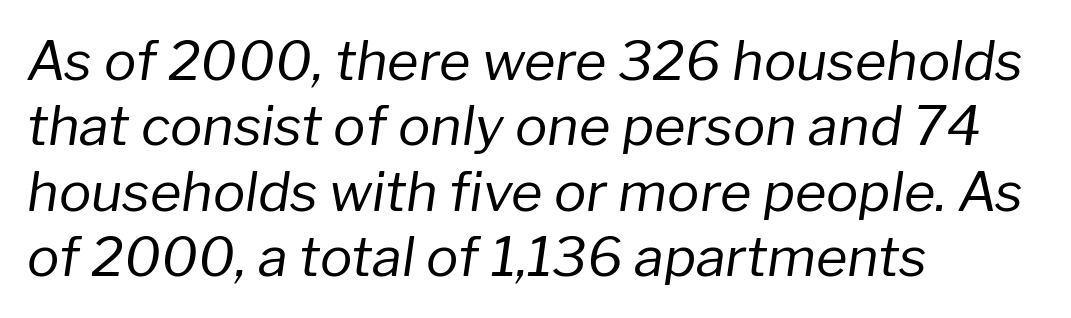
The image shows 54 px regular-weight type, italic (leaning right); set left-aligned, line spacing 1.21x, normal letter spacing, not underlined; low stroke contrast and a medium x-height.
